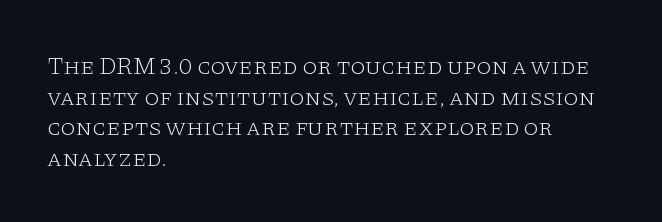
{"italic": "no", "bold": "no", "underline": "no", "align": "left", "line_spacing": "normal", "line_spacing_ratio": 1.28, "letter_spacing": "normal", "letter_spacing_em": 0.0, "glyph_px": 24}
